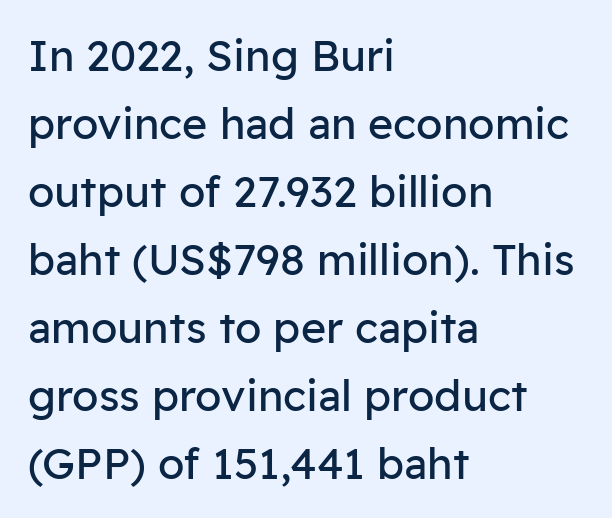
{"serif": "no", "italic": "no", "bold": "no", "weight": "regular", "width": "normal", "stroke_contrast": "low", "x_height": "medium", "monospaced": "no", "underline": "no", "align": "left", "line_spacing": "normal", "line_spacing_ratio": 1.58, "letter_spacing": "normal", "letter_spacing_em": 0.0, "glyph_px": 43}
